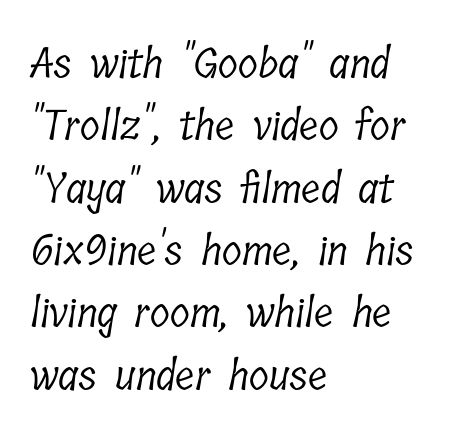
Each stroke keeps to a modest, everyday thickness or less. This sample is left-justified, so line endings fall wherever the words run out. A typesetter would call this proportional, since set widths differ per character. Is the letter spacing exaggerated? No — it looks like the ordinary default.
